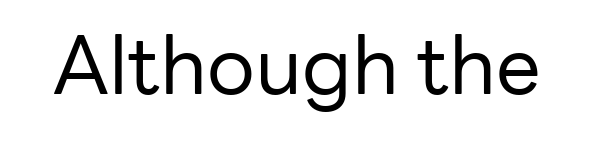
The specimen reads as upright at a glance. Varying glyph widths throughout — classic text-font behaviour. Nope, no serifs anywhere on these letters. These glyphs show unthickened strokes, regular width or finer. The space beneath each line is pristine and unruled. No extra tracking has been applied to these lines.
